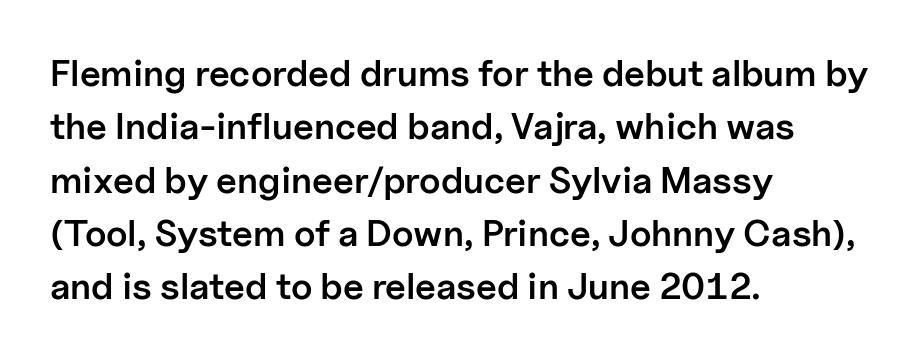
The image shows 37 px semibold sans-serif type, upright; set left-aligned, normal line spacing (1.44x), normal letter spacing, not underlined; low stroke contrast and a medium x-height.
